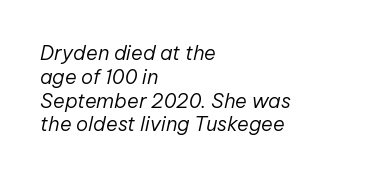
The strokes carry an ordinary text weight at most. A classic flush-left, rag-right setting is used for this passage. Plain, unruled lines of type. Short note: letters normally spaced.
